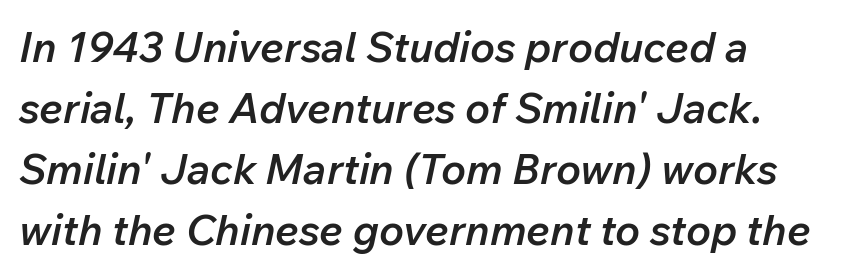
{"italic": "yes", "lean": "right", "slant_degrees": 12, "bold": "semi", "weight": "semibold", "width": "normal", "stroke_contrast": "low", "x_height": "medium", "monospaced": "no", "underline": "no", "align": "left", "line_spacing": "normal", "line_spacing_ratio": 1.45, "letter_spacing": "normal", "letter_spacing_em": 0.0, "glyph_px": 42}
